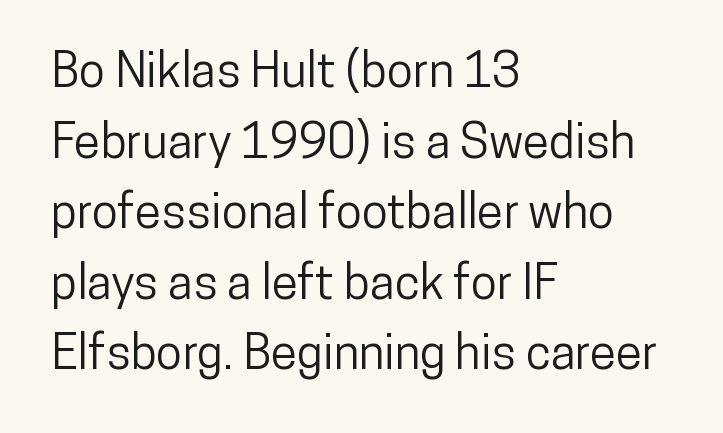
{"serif": "no", "italic": "no", "width": "condensed", "stroke_contrast": "low", "x_height": "medium", "monospaced": "no", "underline": "no", "align": "left", "line_spacing": "normal", "line_spacing_ratio": 1.47, "letter_spacing": "normal", "letter_spacing_em": 0.0, "glyph_px": 48}
